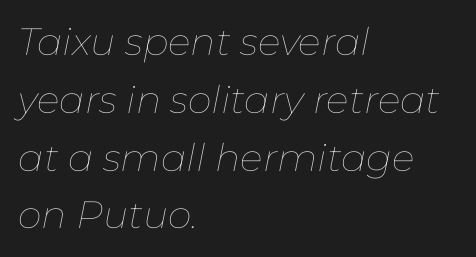
Q: Is the text bold? A: No.
Q: Is the text italic (slanted)? A: Yes, it leans right by about 11 degrees.
Q: Is the text underlined? A: No.
Q: How is the paragraph aligned? A: Left-aligned.
Q: Is the spacing between letters normal or unusually wide? A: Normal.
Q: Is the spacing between lines tight, normal or loose? A: Normal.
Q: Width (condensed, normal, or wide)? A: Normal.
Q: Stroke contrast? A: Low.
Q: x-height? A: Medium.
Q: Monospaced? A: No.
